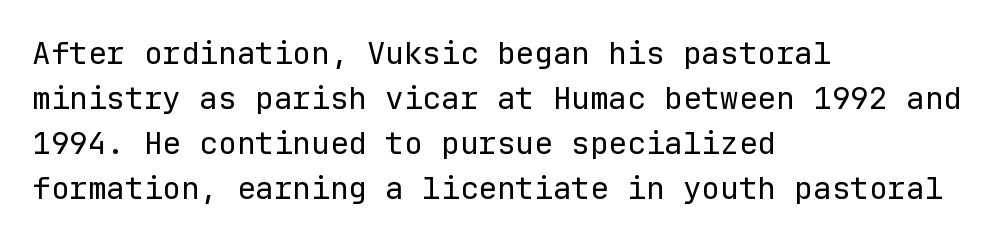
Here the designer chose a console-style face with uniform glyph widths. Observe the absence of serifs on each vertical stroke in this sample. Compared with a typical body face, this is equally light or lighter still. Words appear dense and cohesive because spacing is normal. The paragraph has a hard left edge and a soft right edge. Line spacing here is normal.
